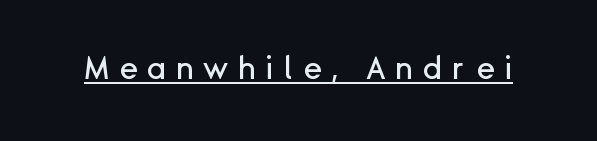
Q: Is the text italic (slanted)? A: No, it is upright.
Q: Is the typeface a serif or a sans-serif typeface? A: Sans-serif.
Q: Is the text underlined? A: Yes.
Q: Is the spacing between letters normal or unusually wide? A: Unusually wide.
Q: Width (condensed, normal, or wide)? A: Normal.
Q: Stroke contrast? A: Low.
Q: x-height? A: Medium.
Q: Monospaced? A: No.
